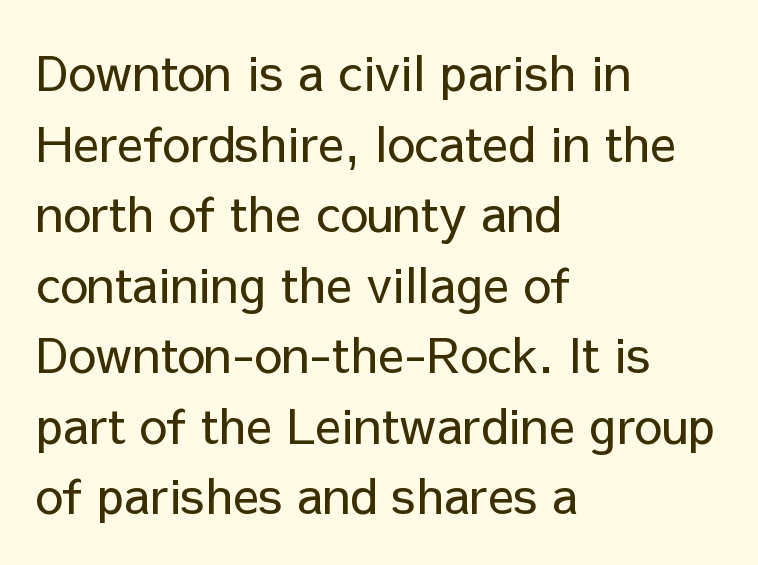
The image shows 49 px regular-weight sans-serif type, upright; set left-aligned, normal line spacing (1.44x), normal letter spacing, not underlined; low stroke contrast and a medium x-height.
